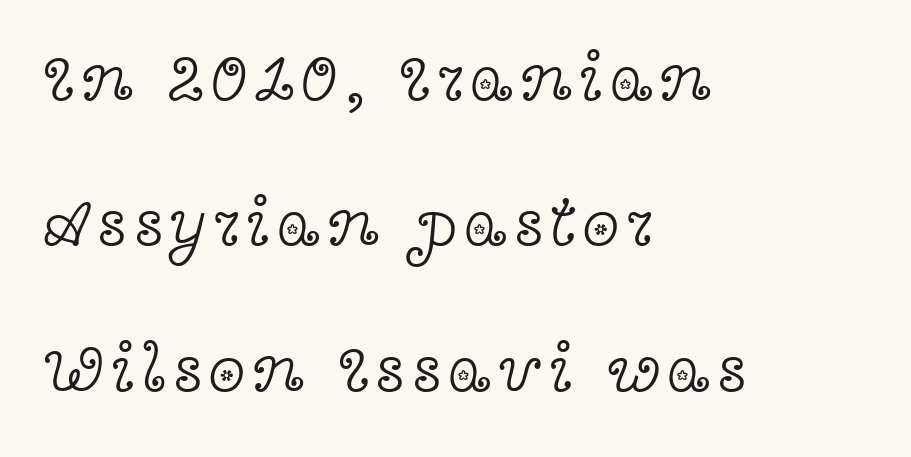
The image shows 67 px light, wide serif type; set left-aligned, loose line spacing (2.17x), not underlined; a medium x-height.
